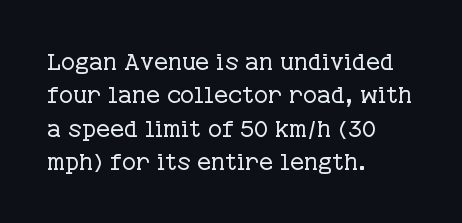
The letterforms sit at book weight or below. Posture: straight, roman, zero tilt. Tracking value appears to be zero — textbook default spacing. The passage shown stacks its lines at a standard gap. Is the block centered? No — it sits flush against the left margin. The foot of each line stays bare and open.
